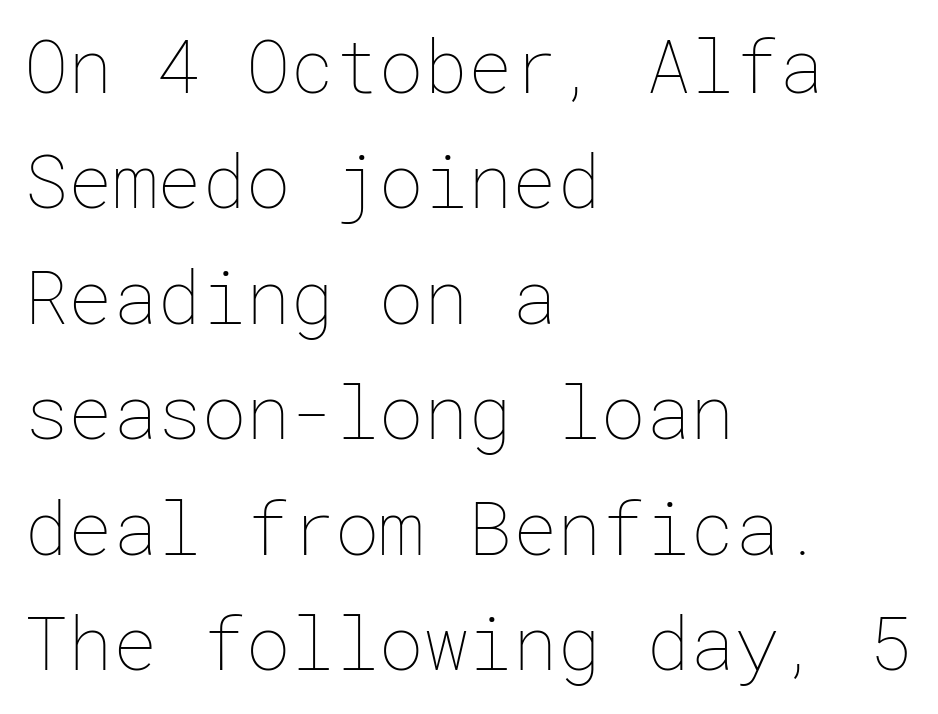
{"italic": "no", "bold": "no", "weight": "thin", "width": "normal", "stroke_contrast": "low", "x_height": "medium", "underline": "no", "align": "left", "line_spacing": "normal", "line_spacing_ratio": 1.56, "letter_spacing": "normal", "letter_spacing_em": 0.0, "glyph_px": 74}
